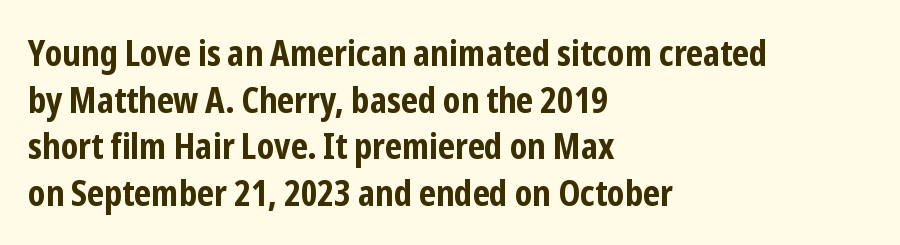
Q: Is the text bold? A: Yes.
Q: Is the text italic (slanted)? A: No, it is upright.
Q: Is the typeface a serif or a sans-serif typeface? A: Sans-serif.
Q: Is the text underlined? A: No.
Q: How is the paragraph aligned? A: Left-aligned.
Q: Is the spacing between letters normal or unusually wide? A: Normal.
Q: Is the spacing between lines tight, normal or loose? A: Normal.
Q: Width (condensed, normal, or wide)? A: Condensed.
Q: Stroke contrast? A: Low.
Q: x-height? A: Medium.
Q: Monospaced? A: No.
